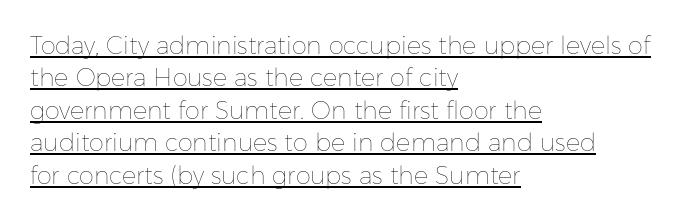
{"italic": "no", "bold": "no", "underline": "yes", "align": "left", "line_spacing": "normal", "line_spacing_ratio": 1.35, "letter_spacing": "normal", "letter_spacing_em": 0.0, "glyph_px": 24}
